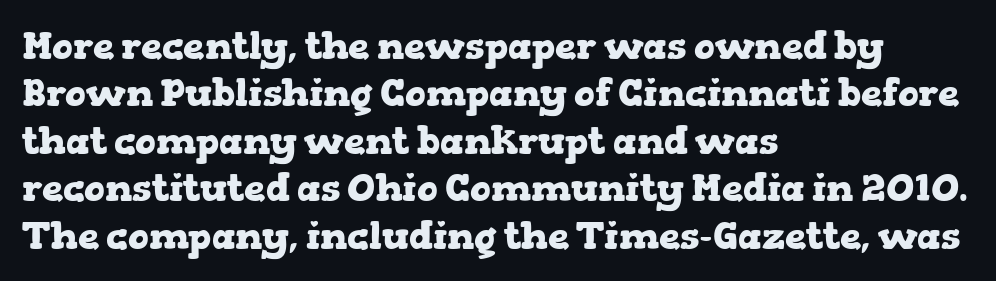
Q: Is the text bold? A: Yes.
Q: Is the text italic (slanted)? A: No, it is upright.
Q: Is the typeface a serif or a sans-serif typeface? A: Serif.
Q: Is the text underlined? A: No.
Q: How is the paragraph aligned? A: Left-aligned.
Q: Is the spacing between letters normal or unusually wide? A: Normal.
Q: Is the spacing between lines tight, normal or loose? A: Normal.
Q: Width (condensed, normal, or wide)? A: Wide.
Q: Stroke contrast? A: Low.
Q: x-height? A: Medium.
Q: Monospaced? A: No.
